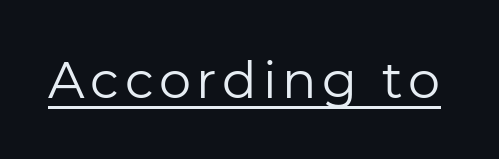
Q: Is the text bold? A: No.
Q: Is the text italic (slanted)? A: No, it is upright.
Q: Is the typeface a serif or a sans-serif typeface? A: Sans-serif.
Q: Is the text underlined? A: Yes.
Q: Width (condensed, normal, or wide)? A: Normal.
Q: Stroke contrast? A: Low.
Q: x-height? A: Medium.
Q: Monospaced? A: No.
